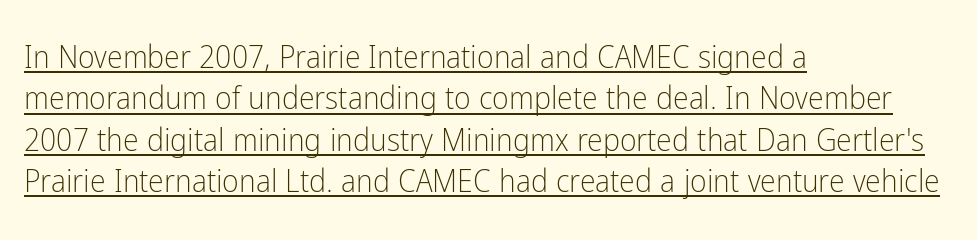
Interline gaps are of average width in this sample. Here the designer chose a conventional face with non-uniform glyph widths. Glyph-to-glyph distance matches everyday printed text. Check the space under the baseline: a stroke is drawn there. Stems here are at most as thick as an everyday book face. You can tell it's not italic because the verticals are truly vertical.
